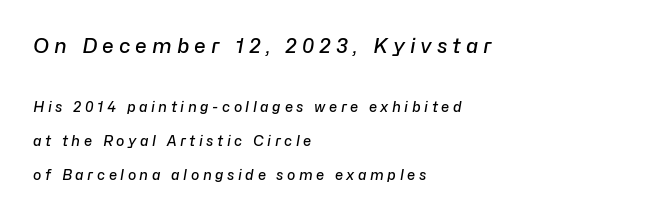
The image shows 20 px text type, italic (leaning right); set left-aligned, loose line spacing (2.43x), unusually wide letter spacing (+0.25 em), not underlined; the first (top) block is 1.43x larger.
